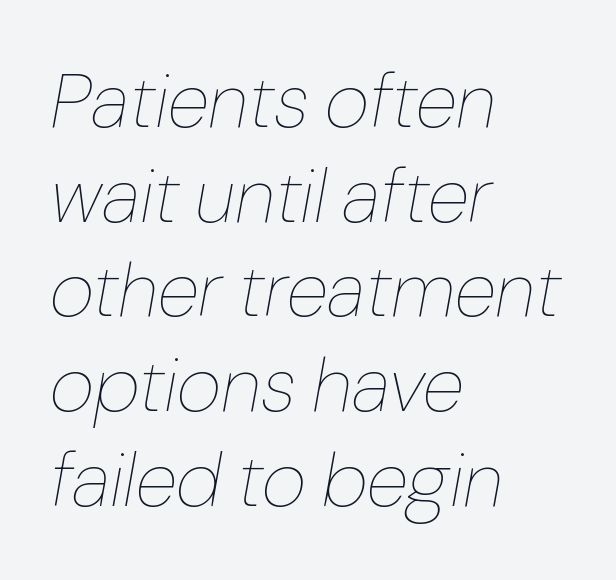
{"italic": "yes", "lean": "right", "slant_degrees": 10, "bold": "no", "weight": "thin", "width": "normal", "stroke_contrast": "low", "x_height": "medium", "monospaced": "no", "underline": "no", "align": "left", "line_spacing_ratio": 1.23, "letter_spacing": "normal", "letter_spacing_em": 0.0, "glyph_px": 77}
